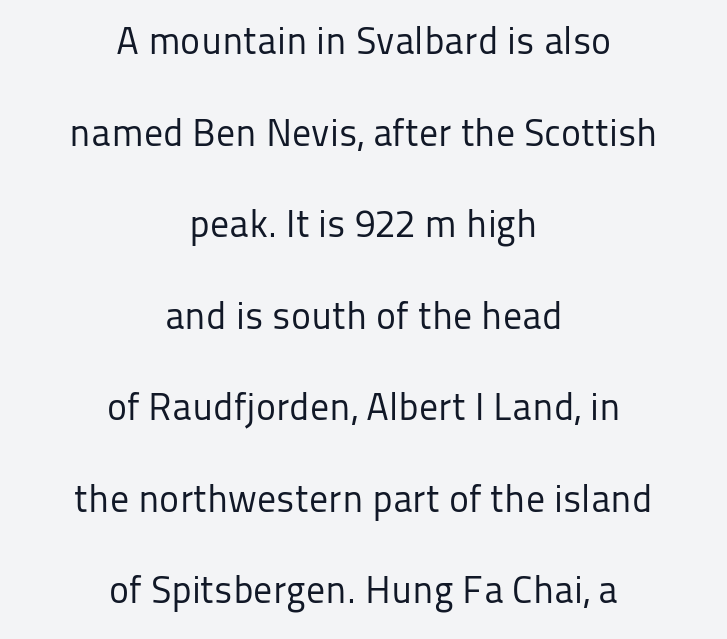
Q: Is the text bold? A: No.
Q: Is the text italic (slanted)? A: No, it is upright.
Q: Is the typeface a serif or a sans-serif typeface? A: Sans-serif.
Q: Is the text underlined? A: No.
Q: How is the paragraph aligned? A: Centered.
Q: Is the spacing between letters normal or unusually wide? A: Normal.
Q: Is the spacing between lines tight, normal or loose? A: Loose.
Q: Width (condensed, normal, or wide)? A: Normal.
Q: Stroke contrast? A: Low.
Q: x-height? A: Medium.
Q: Monospaced? A: No.
